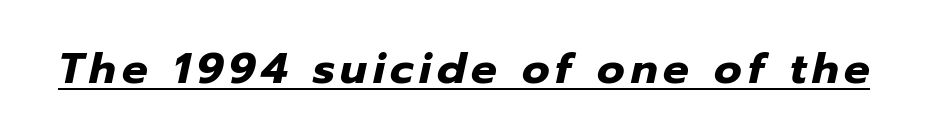
The image shows 43 px heavy type, italic (leaning right); set underlined; low stroke contrast and a medium x-height.
